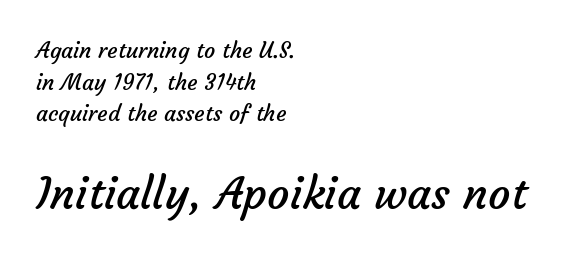
{"serif": "no", "bold": "no", "weight": "regular", "width": "normal", "stroke_contrast": "low", "x_height": "medium", "monospaced": "no", "underline": "no", "align": "left", "line_spacing": "normal", "line_spacing_ratio": 1.44, "letter_spacing": "normal", "letter_spacing_em": 0.0, "larger_block": "second", "size_ratio": 2.0, "glyph_px": 44}
